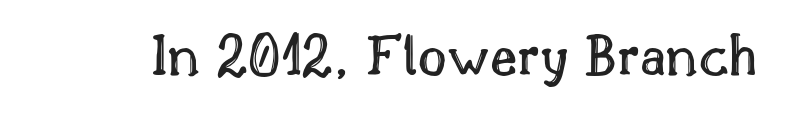
{"italic": "no", "width": "normal", "x_height": "small", "monospaced": "no", "underline": "no", "letter_spacing": "normal", "letter_spacing_em": 0.0, "glyph_px": 62}
